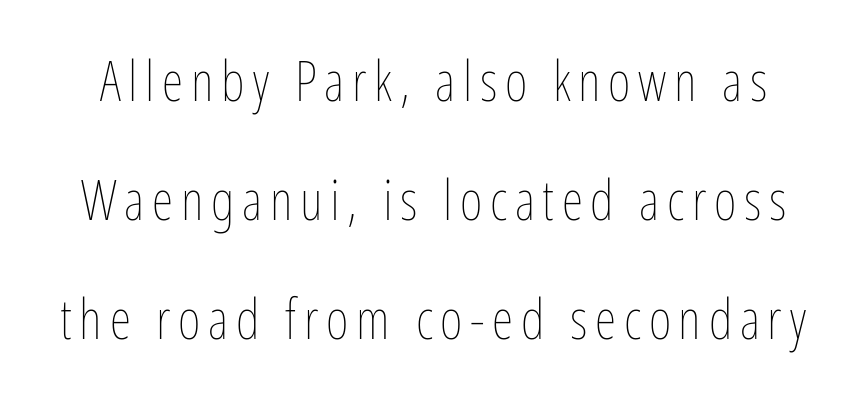
This rendering features lettering with no underline. The rendering uses natural spacing where letterforms have individual widths. This is not heavy type; no bold has been used. Unlike italic type, these characters show no tilt at all. Leading: increased.
